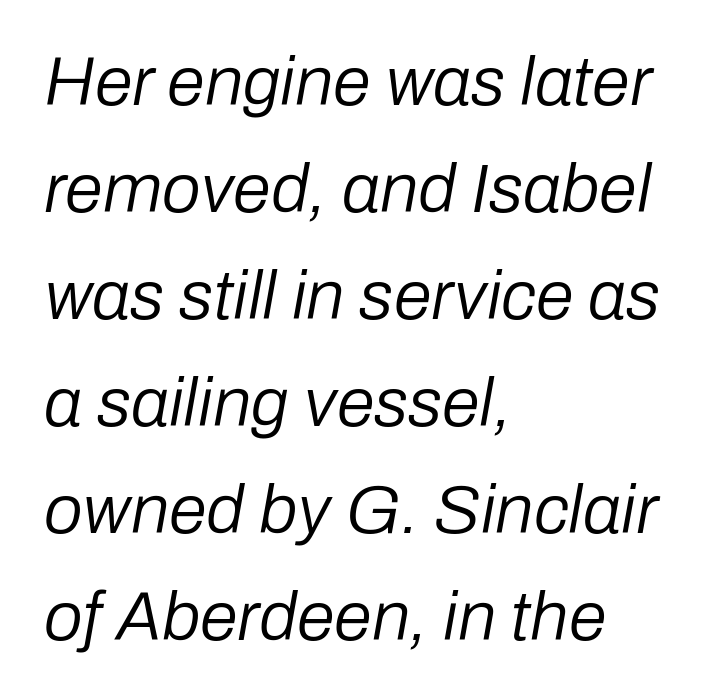
Nobody touched the tracking dial on this one. The rendering uses natural spacing where letterforms have individual widths. Line starts are locked; line ends wander. Beneath every word, the page is bare. A quiet, ordinary-to-light weight characterises the typeface. Honestly, the row spacing looks completely unremarkable.
